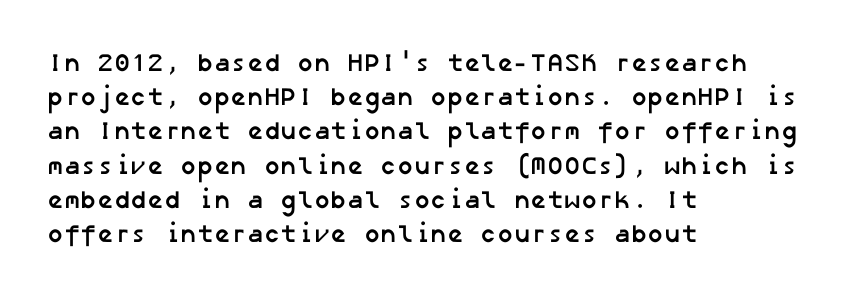
Q: Is the text bold? A: Yes.
Q: Is the text underlined? A: No.
Q: How is the paragraph aligned? A: Left-aligned.
Q: Is the spacing between letters normal or unusually wide? A: Normal.
Q: Is the spacing between lines tight, normal or loose? A: Normal.
